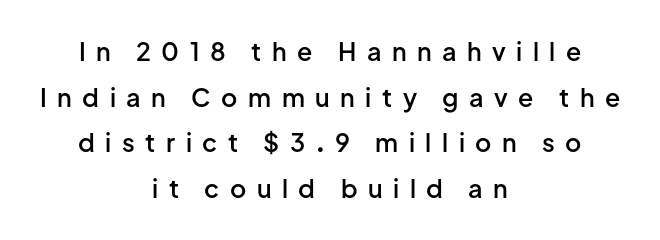
Every letter is mildly thick-stroked: semibold rather than bold. No italicization has been applied; the sample stays upright. Where is the straight margin? There isn't one; the lines are centered. Lines of text with bare space underneath. Loose tracking; the words dissolve into strings of separated letters.
